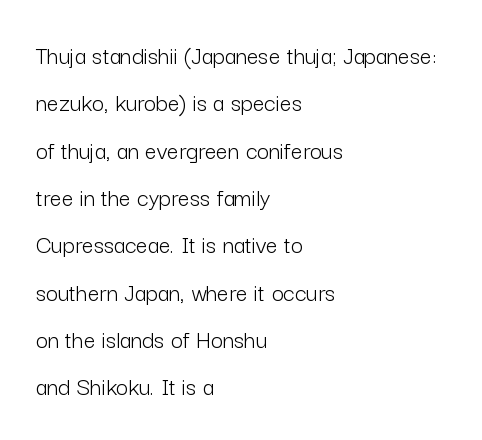
The cut favours lightness, reaching ordinary text weight at its darkest. The specimen reads as upright at a glance. Visually the block forms a straight wall on the left and a jagged coastline on the right. A clean baseline with only descenders dipping below it. The face used here is rendered with its standard letterfit.
